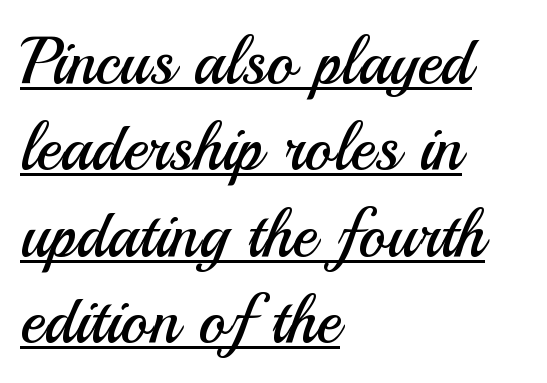
The image shows 66 px regular-weight sans-serif type; set left-aligned, normal line spacing (1.31x), normal letter spacing, underlined; medium stroke contrast and a small x-height.
